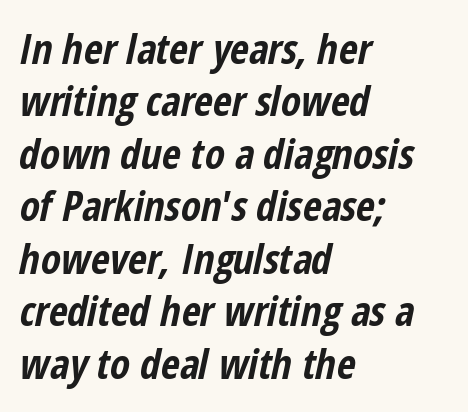
{"italic": "yes", "lean": "right", "slant_degrees": 12, "bold": "yes", "weight": "bold", "width": "condensed", "stroke_contrast": "low", "x_height": "medium", "monospaced": "no", "underline": "no", "align": "left", "line_spacing": "normal", "line_spacing_ratio": 1.28, "letter_spacing": "normal", "letter_spacing_em": 0.0, "glyph_px": 41}
